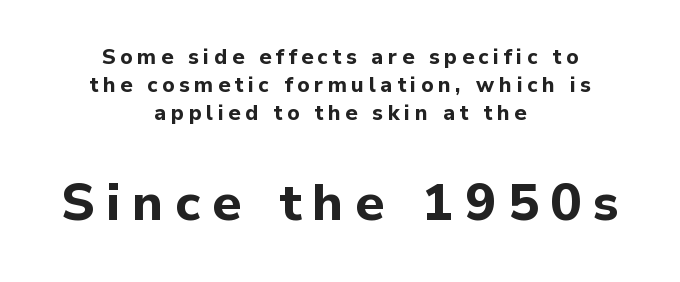
{"serif": "no", "italic": "no", "bold": "yes", "weight": "bold", "width": "normal", "stroke_contrast": "low", "x_height": "medium", "monospaced": "no", "underline": "no", "align": "center", "line_spacing": "normal", "line_spacing_ratio": 1.33, "letter_spacing": "wide", "letter_spacing_em": 0.22, "larger_block": "second", "size_ratio": 2.48, "glyph_px": 52}
